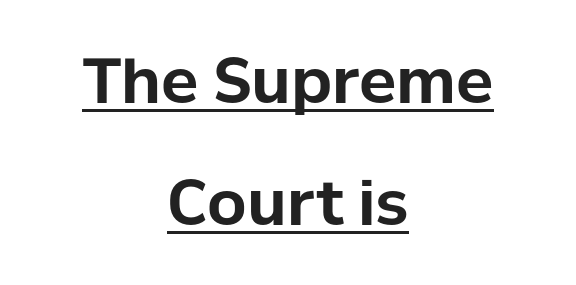
{"serif": "no", "italic": "no", "bold": "yes", "weight": "bold", "width": "normal", "stroke_contrast": "low", "x_height": "medium", "monospaced": "no", "underline": "yes", "align": "center", "line_spacing": "loose", "line_spacing_ratio": 1.97, "letter_spacing": "normal", "letter_spacing_em": 0.0, "glyph_px": 62}
